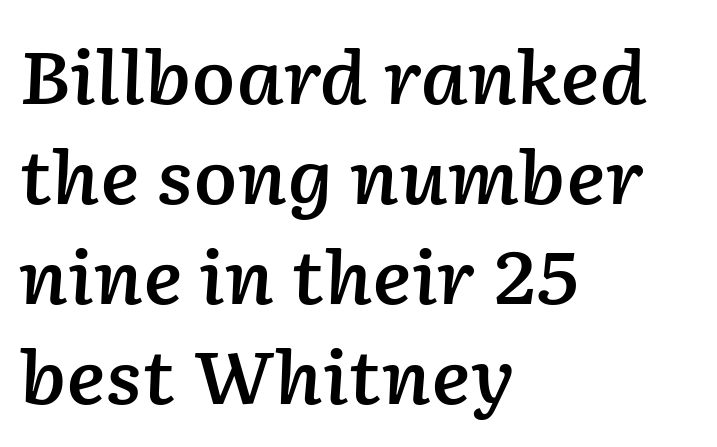
The image shows 72 px semibold type, italic (leaning right); set left-aligned, normal line spacing (1.39x), normal letter spacing, not underlined; low stroke contrast and a medium x-height.
